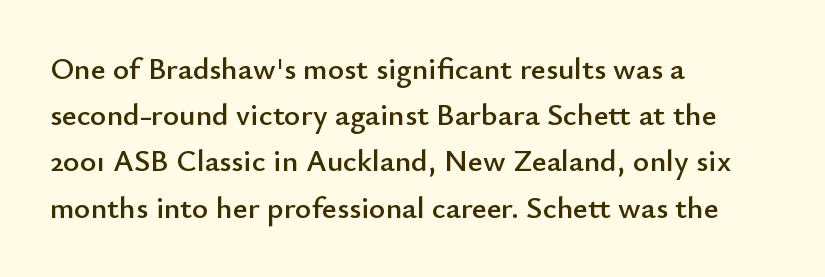
The zone under the glyphs is completely vacant. The tracking reads as untouched default to a designer's eye. Proportional: the letters do not fall into vertical columns. In terms of posture, this sample is upright.
